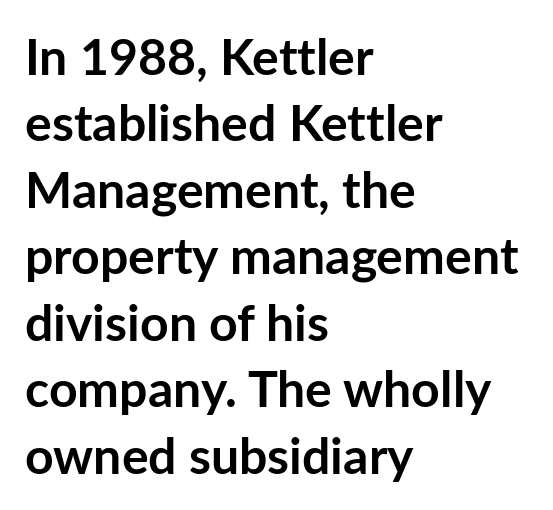
{"serif": "no", "italic": "no", "bold": "yes", "weight": "semibold", "width": "normal", "stroke_contrast": "low", "x_height": "medium", "monospaced": "no", "underline": "no", "align": "left", "line_spacing": "normal", "line_spacing_ratio": 1.33, "letter_spacing": "normal", "letter_spacing_em": 0.0, "glyph_px": 50}
